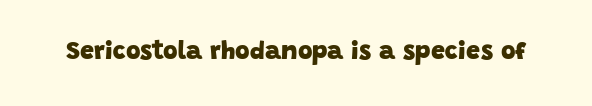
The baseline area is clear. The face used here is rendered with its standard letterfit. The face used here has the dense, thick strokes of a bold.
